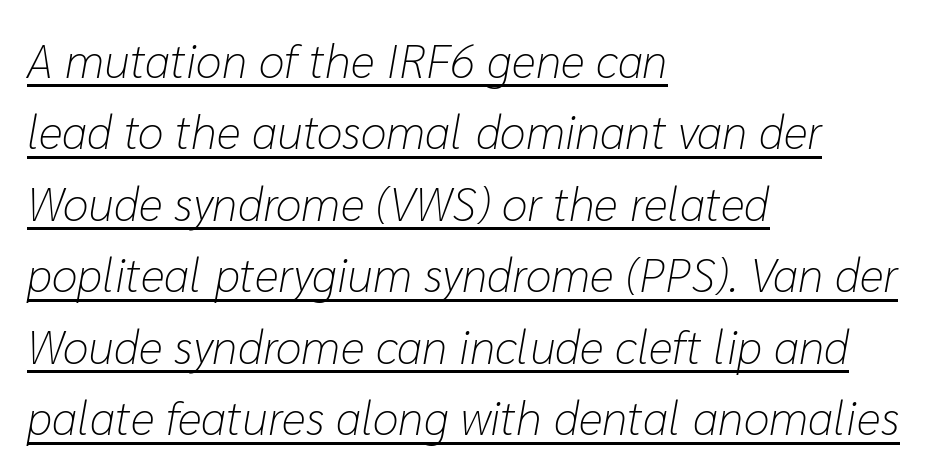
{"italic": "yes", "lean": "right", "slant_degrees": 10, "bold": "no", "weight": "light", "width": "normal", "stroke_contrast": "low", "x_height": "medium", "monospaced": "no", "underline": "yes", "align": "left", "line_spacing": "normal", "line_spacing_ratio": 1.52, "letter_spacing": "normal", "letter_spacing_em": 0.0, "glyph_px": 47}
